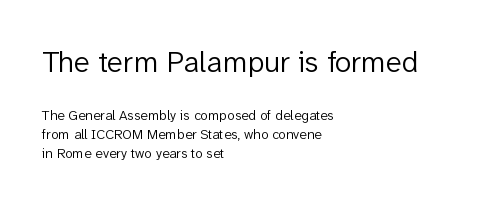
Q: Is the text bold? A: No.
Q: Is the text italic (slanted)? A: No, it is upright.
Q: Is the typeface a serif or a sans-serif typeface? A: Sans-serif.
Q: Is the text underlined? A: No.
Q: How is the paragraph aligned? A: Left-aligned.
Q: Is the spacing between letters normal or unusually wide? A: Normal.
Q: Is the spacing between lines tight, normal or loose? A: Normal.
Q: Which block of text is set in a larger size, the first (top) or the second (bottom)? A: The first (top) one.
Q: Width (condensed, normal, or wide)? A: Normal.
Q: Stroke contrast? A: Low.
Q: x-height? A: Medium.
Q: Monospaced? A: No.
